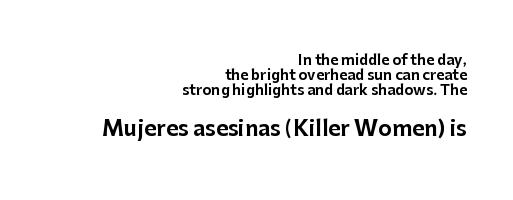
Q: Is the text italic (slanted)? A: No, it is upright.
Q: Is the text underlined? A: No.
Q: How is the paragraph aligned? A: Right-aligned.
Q: Is the spacing between letters normal or unusually wide? A: Normal.
Q: Is the spacing between lines tight, normal or loose? A: Tight.
Q: Which block of text is set in a larger size, the first (top) or the second (bottom)? A: The second (bottom) one.
